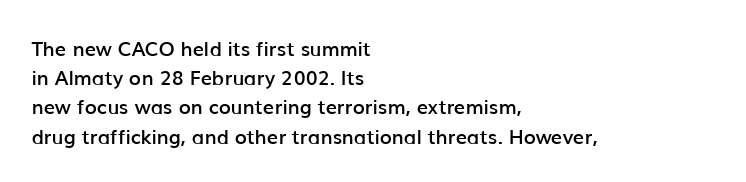
The image shows 20 px text type, upright; set left-aligned, normal line spacing (1.46x), normal letter spacing, not underlined.
